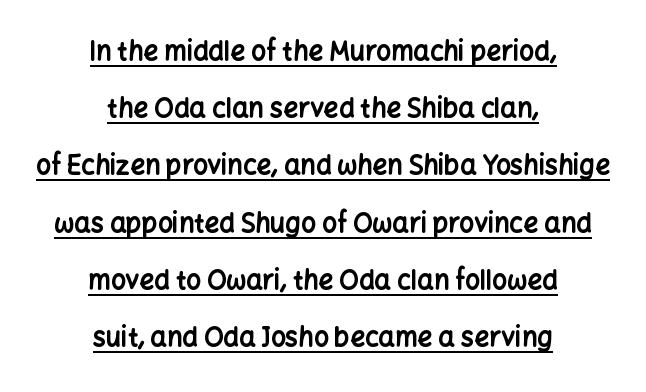
The rendering uses the underline text-decoration. Strong, thick strokes mark this as bold type. Here the glyphs are tracked normally, forming tight word shapes. Widely set lines give the paragraph a tall, airy silhouette. The font's upright variant was chosen for this text.
